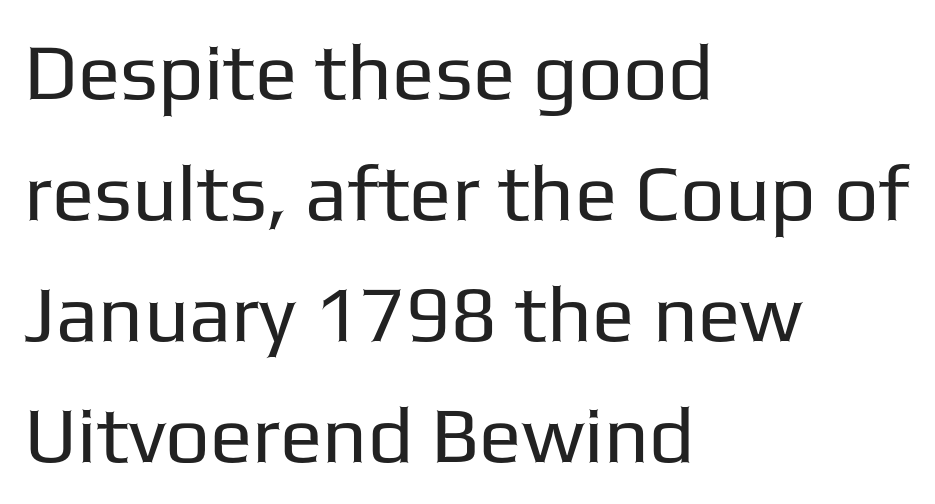
{"serif": "no", "italic": "no", "bold": "no", "weight": "regular", "width": "normal", "stroke_contrast": "low", "x_height": "medium", "monospaced": "no", "underline": "no", "align": "left", "line_spacing": "normal", "line_spacing_ratio": 1.53, "letter_spacing": "normal", "letter_spacing_em": 0.0, "glyph_px": 79}
